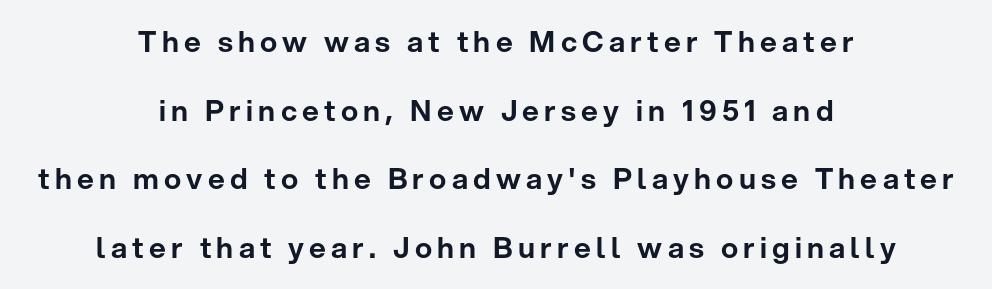
Q: Is the text italic (slanted)? A: No, it is upright.
Q: Is the typeface a serif or a sans-serif typeface? A: Sans-serif.
Q: Is the text underlined? A: No.
Q: How is the paragraph aligned? A: Centered.
Q: Is the spacing between lines tight, normal or loose? A: Loose.
Q: Width (condensed, normal, or wide)? A: Normal.
Q: Stroke contrast? A: Low.
Q: x-height? A: Medium.
Q: Monospaced? A: No.
